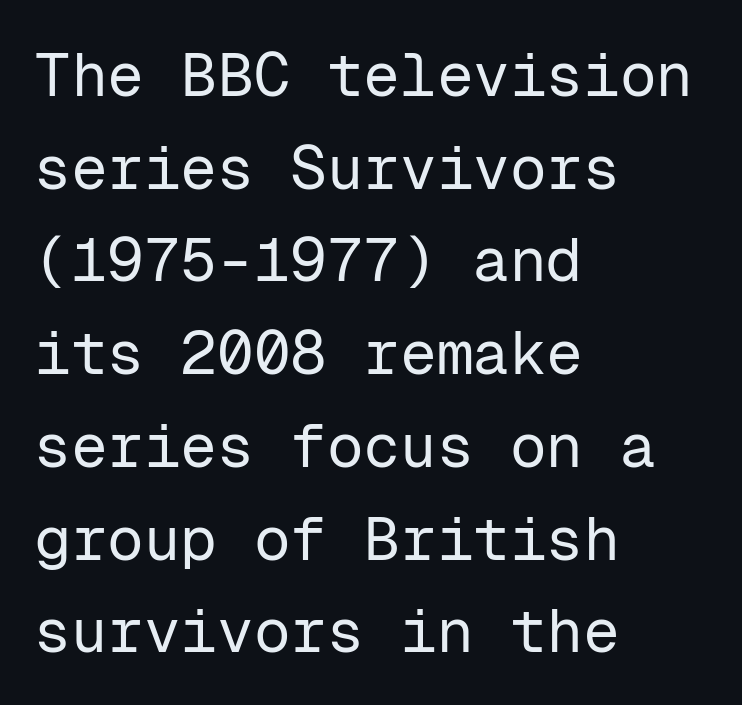
Q: Is the text bold? A: No.
Q: Is the text italic (slanted)? A: No, it is upright.
Q: Is the typeface a serif or a sans-serif typeface? A: Sans-serif.
Q: Is the text underlined? A: No.
Q: How is the paragraph aligned? A: Left-aligned.
Q: Is the spacing between letters normal or unusually wide? A: Normal.
Q: Is the spacing between lines tight, normal or loose? A: Normal.
Q: Width (condensed, normal, or wide)? A: Normal.
Q: Stroke contrast? A: Low.
Q: x-height? A: Medium.
Q: Monospaced? A: Yes.
